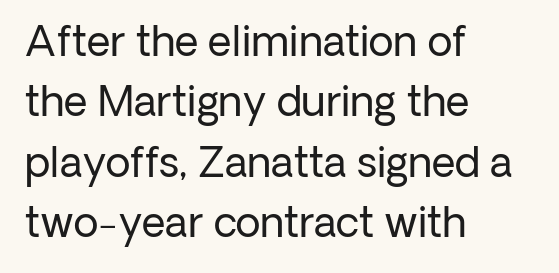
The image shows 41 px regular-weight sans-serif type, upright; set left-aligned, normal line spacing (1.47x), normal letter spacing, not underlined; low stroke contrast and a medium x-height.
